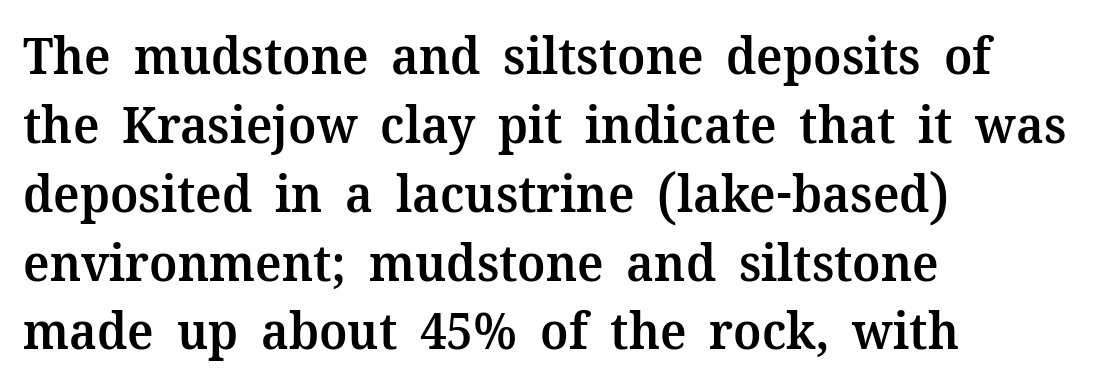
Q: Is the text bold? A: Semi-bold.
Q: Is the text italic (slanted)? A: No, it is upright.
Q: Is the typeface a serif or a sans-serif typeface? A: Serif.
Q: Is the text underlined? A: No.
Q: How is the paragraph aligned? A: Left-aligned.
Q: Is the spacing between letters normal or unusually wide? A: Normal.
Q: Is the spacing between lines tight, normal or loose? A: Normal.
Q: Width (condensed, normal, or wide)? A: Normal.
Q: Stroke contrast? A: Medium.
Q: x-height? A: Medium.
Q: Monospaced? A: No.
